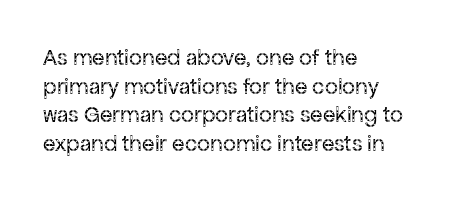
Q: Is the text bold? A: No.
Q: Is the text italic (slanted)? A: No, it is upright.
Q: Is the text underlined? A: No.
Q: How is the paragraph aligned? A: Left-aligned.
Q: Is the spacing between letters normal or unusually wide? A: Normal.
